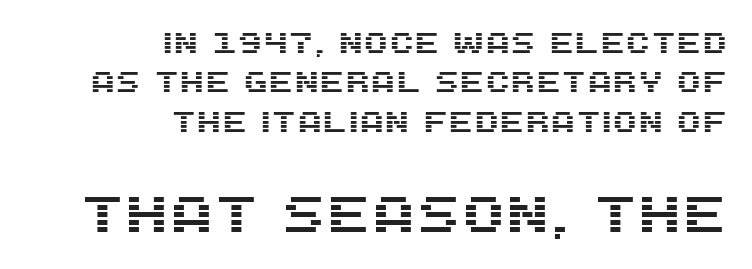
{"serif": "no", "italic": "no", "width": "normal", "stroke_contrast": "medium", "x_height": "large", "monospaced": "no", "underline": "no", "align": "right", "line_spacing": "normal", "line_spacing_ratio": 1.36, "letter_spacing": "normal", "letter_spacing_em": 0.0, "larger_block": "second", "size_ratio": 1.76, "glyph_px": 51}
